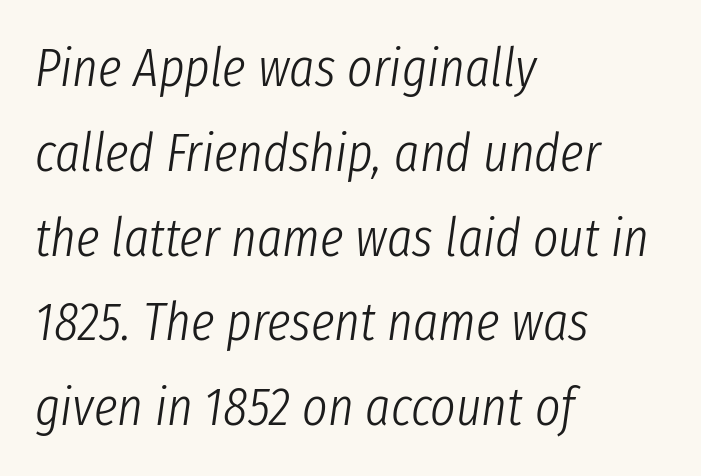
The image shows 54 px light, condensed type, italic (leaning right); set left-aligned, normal line spacing (1.57x), normal letter spacing, not underlined; low stroke contrast and a medium x-height.
